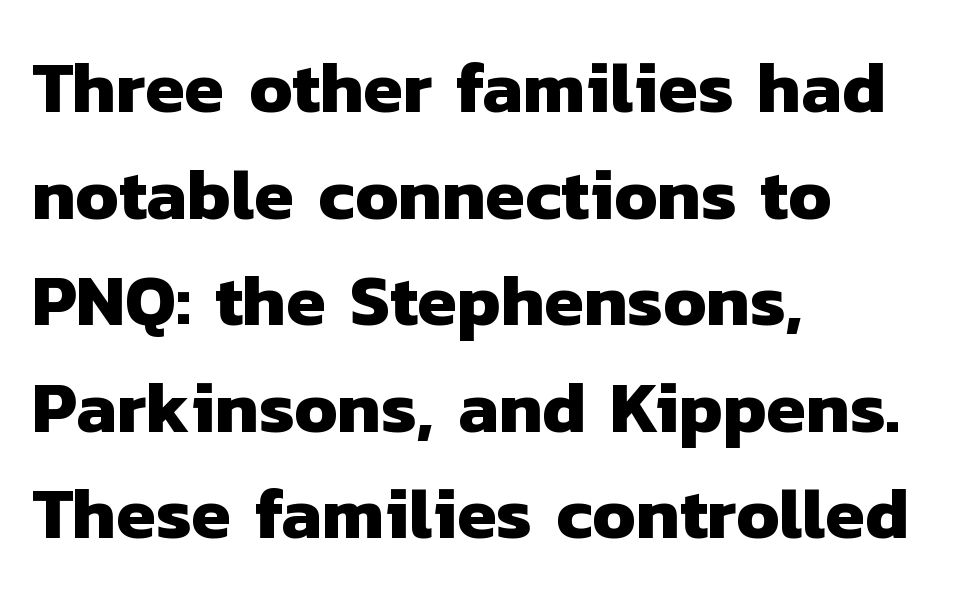
Q: Is the text bold? A: Yes.
Q: Is the typeface a serif or a sans-serif typeface? A: Sans-serif.
Q: Is the text underlined? A: No.
Q: How is the paragraph aligned? A: Left-aligned.
Q: Is the spacing between letters normal or unusually wide? A: Normal.
Q: Is the spacing between lines tight, normal or loose? A: Normal.
Q: Width (condensed, normal, or wide)? A: Normal.
Q: Stroke contrast? A: Low.
Q: x-height? A: Medium.
Q: Monospaced? A: No.
